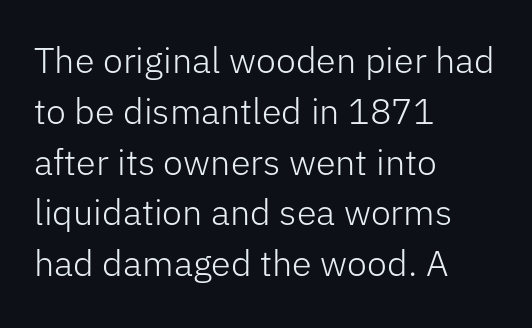
Q: Is the text bold? A: No.
Q: Is the text italic (slanted)? A: No, it is upright.
Q: Is the typeface a serif or a sans-serif typeface? A: Sans-serif.
Q: Is the text underlined? A: No.
Q: How is the paragraph aligned? A: Left-aligned.
Q: Is the spacing between letters normal or unusually wide? A: Normal.
Q: Is the spacing between lines tight, normal or loose? A: Normal.
Q: Width (condensed, normal, or wide)? A: Normal.
Q: Stroke contrast? A: Low.
Q: x-height? A: Medium.
Q: Monospaced? A: No.
